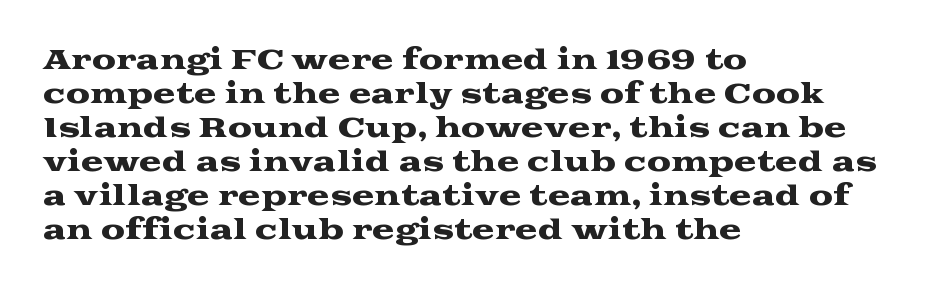
{"italic": "no", "underline": "no", "align": "left", "line_spacing": "normal", "line_spacing_ratio": 1.26, "letter_spacing": "normal", "letter_spacing_em": 0.0, "glyph_px": 27}
